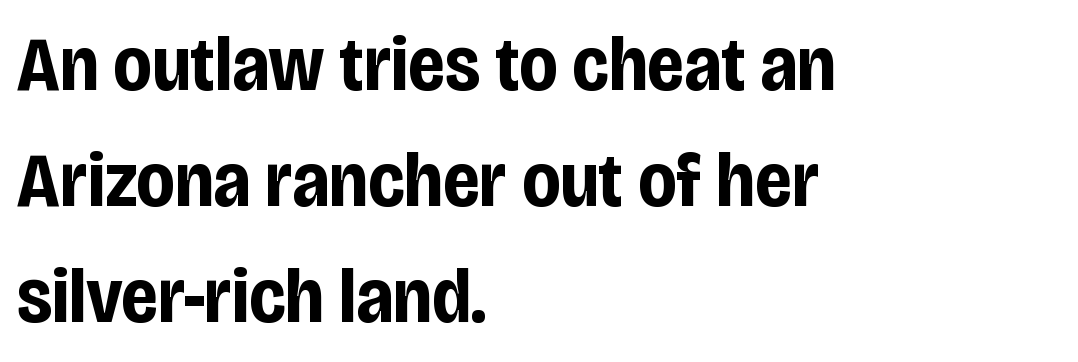
The image shows 78 px bold, condensed sans-serif type, upright; set left-aligned, normal line spacing (1.49x), normal letter spacing, not underlined; low stroke contrast and a large x-height.
